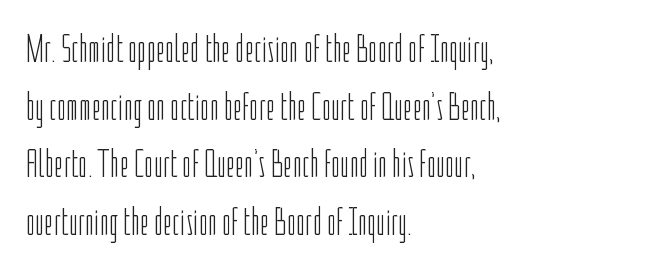
Q: Is the text bold? A: No.
Q: Is the text italic (slanted)? A: No, it is upright.
Q: Is the typeface a serif or a sans-serif typeface? A: Sans-serif.
Q: Is the text underlined? A: No.
Q: How is the paragraph aligned? A: Left-aligned.
Q: Is the spacing between letters normal or unusually wide? A: Normal.
Q: Is the spacing between lines tight, normal or loose? A: Normal.
Q: Width (condensed, normal, or wide)? A: Condensed.
Q: Stroke contrast? A: Low.
Q: x-height? A: Medium.
Q: Monospaced? A: No.
